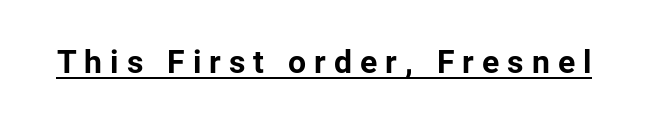
The passage shown has open, widely tracked lettering throughout. The passage shown is typed in a proportional face where columns would drift. Check where the strokes stop: nothing finishes them off — pure sans. Underlined type. The specimen reads as upright at a glance. Typographic density is high because the face is bold.
